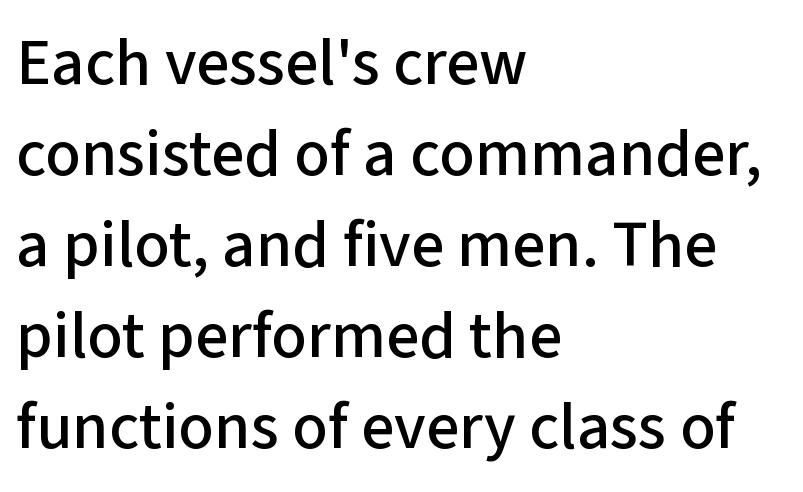
The image shows 66 px sans-serif type, upright; set left-aligned, normal line spacing (1.38x), normal letter spacing, not underlined; low stroke contrast and a medium x-height.
